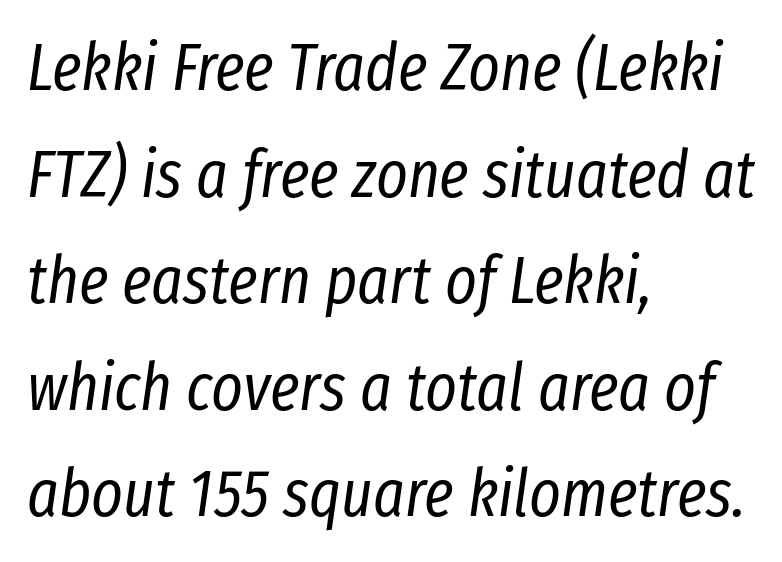
The image shows 67 px regular-weight, condensed type, italic (leaning right); set left-aligned, normal line spacing (1.59x), normal letter spacing, not underlined; low stroke contrast and a medium x-height.
